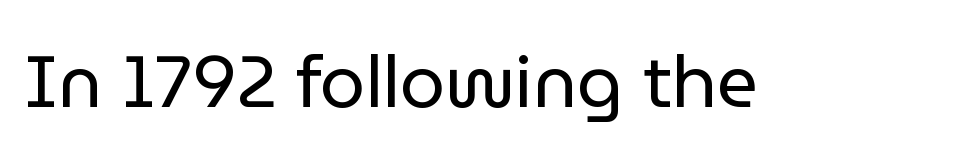
The image shows 72 px regular-weight sans-serif type, upright; set normal letter spacing, not underlined; low stroke contrast and a medium x-height.
